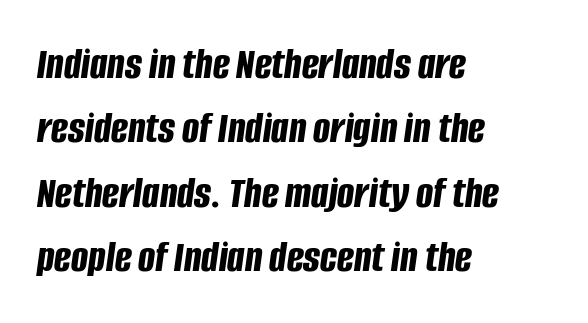
{"italic": "yes", "lean": "right", "slant_degrees": 8, "bold": "yes", "weight": "bold", "width": "condensed", "stroke_contrast": "low", "x_height": "large", "monospaced": "no", "underline": "no", "align": "left", "line_spacing": "normal", "line_spacing_ratio": 1.43, "letter_spacing": "normal", "letter_spacing_em": 0.0, "glyph_px": 45}
